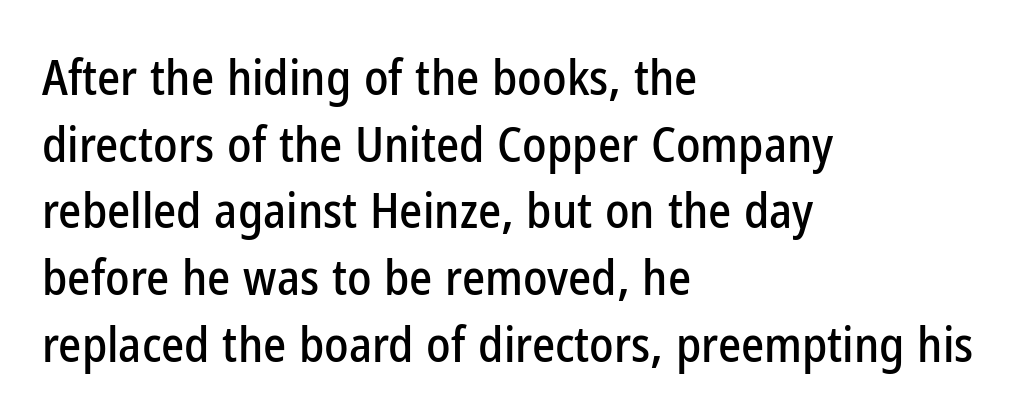
{"serif": "no", "italic": "no", "width": "condensed", "stroke_contrast": "low", "x_height": "medium", "monospaced": "no", "underline": "no", "align": "left", "line_spacing": "normal", "line_spacing_ratio": 1.36, "letter_spacing": "normal", "letter_spacing_em": 0.0, "glyph_px": 49}
